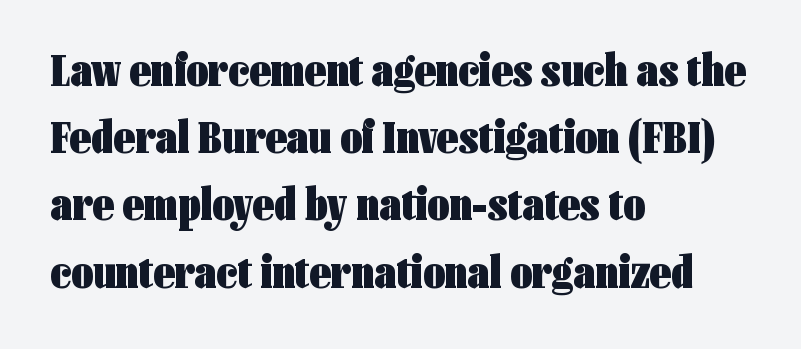
The image shows 47 px heavy, condensed sans-serif type, upright; set left-aligned, normal line spacing (1.43x), normal letter spacing, not underlined; low stroke contrast and a medium x-height.
